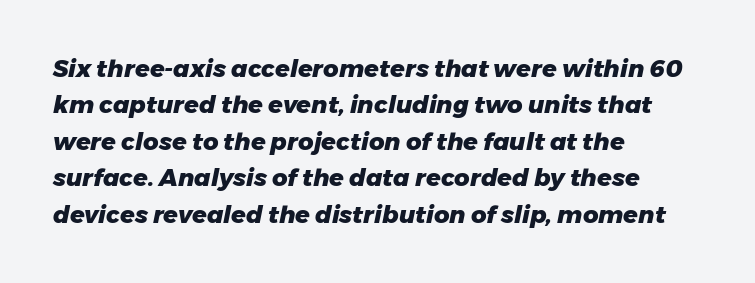
The image shows 24 px bold type, italic (leaning right); set left-aligned, normal line spacing (1.52x), normal letter spacing, not underlined.
